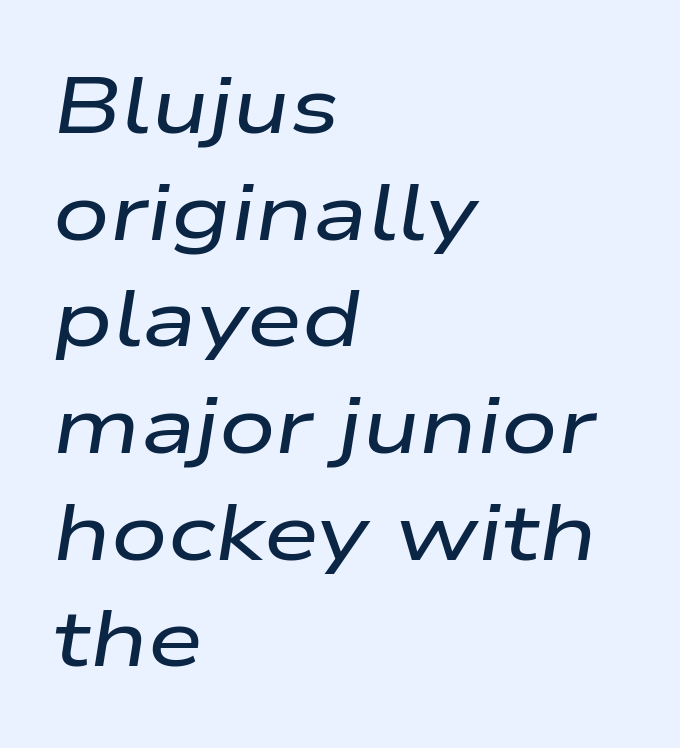
The image shows 79 px wide type, italic (leaning right); set left-aligned, normal line spacing (1.35x), normal letter spacing, not underlined; low stroke contrast and a medium x-height.
